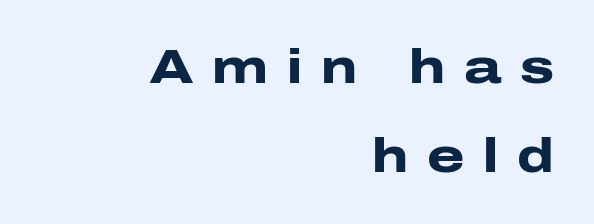
Q: Is the text bold? A: Yes.
Q: Is the text italic (slanted)? A: No, it is upright.
Q: Is the typeface a serif or a sans-serif typeface? A: Sans-serif.
Q: Is the text underlined? A: No.
Q: How is the paragraph aligned? A: Right-aligned.
Q: Is the spacing between letters normal or unusually wide? A: Unusually wide.
Q: Width (condensed, normal, or wide)? A: Wide.
Q: Stroke contrast? A: Low.
Q: x-height? A: Medium.
Q: Monospaced? A: No.
